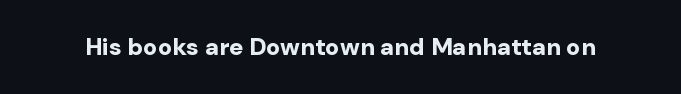
What stands out about the letter spacing? Nothing — it is the standard amount. Upright lettering throughout. Bold? Absolutely — the strokes are thick and heavy. The glyphs are unaccompanied by any horizontal stroke below them.
